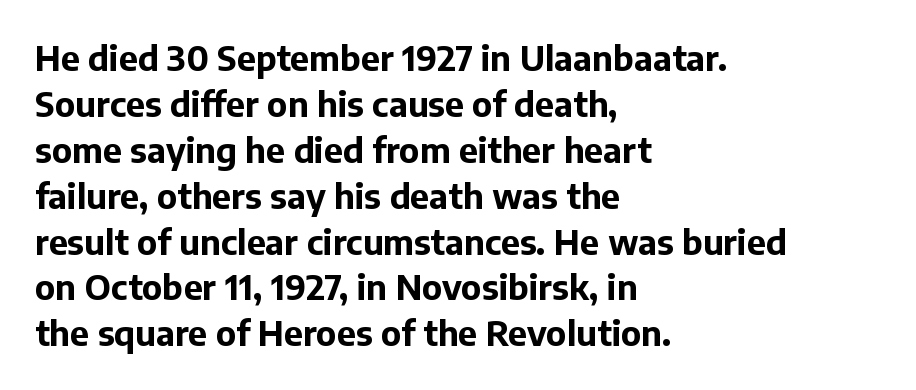
Q: Is the text bold? A: Yes.
Q: Is the text italic (slanted)? A: No, it is upright.
Q: Is the typeface a serif or a sans-serif typeface? A: Sans-serif.
Q: Is the text underlined? A: No.
Q: How is the paragraph aligned? A: Left-aligned.
Q: Is the spacing between letters normal or unusually wide? A: Normal.
Q: Is the spacing between lines tight, normal or loose? A: Normal.
Q: Width (condensed, normal, or wide)? A: Normal.
Q: Stroke contrast? A: Low.
Q: x-height? A: Medium.
Q: Monospaced? A: No.
